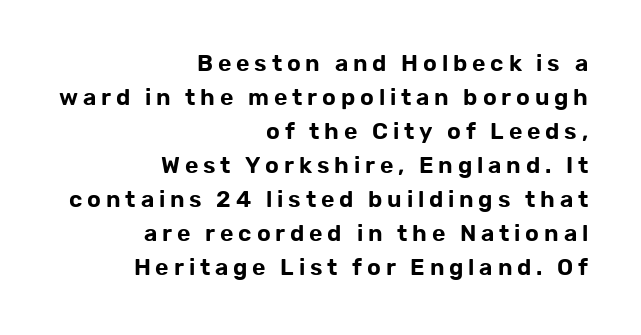
{"italic": "no", "underline": "no", "align": "right", "line_spacing": "normal", "line_spacing_ratio": 1.48, "letter_spacing": "wide", "letter_spacing_em": 0.21, "glyph_px": 23}
